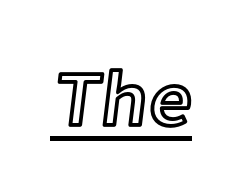
Glance below the letters and you will spot a drawn line. Spacing verdict: proportional, widths tailored to each character. Tracking value appears to be zero — textbook default spacing.
